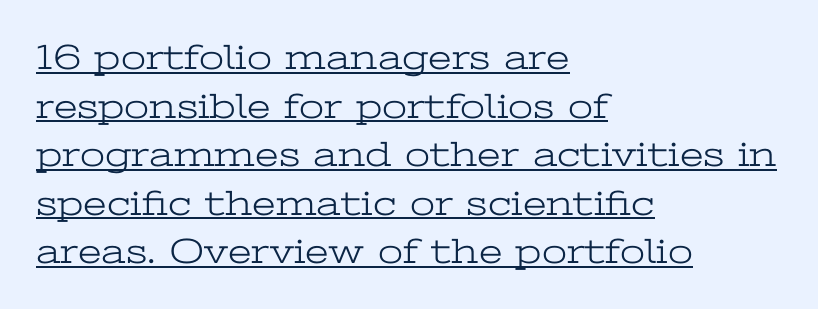
Q: Is the text bold? A: No.
Q: Is the text italic (slanted)? A: No, it is upright.
Q: Is the typeface a serif or a sans-serif typeface? A: Serif.
Q: Is the text underlined? A: Yes.
Q: How is the paragraph aligned? A: Left-aligned.
Q: Is the spacing between letters normal or unusually wide? A: Normal.
Q: Is the spacing between lines tight, normal or loose? A: Normal.
Q: Width (condensed, normal, or wide)? A: Wide.
Q: Stroke contrast? A: Low.
Q: x-height? A: Medium.
Q: Monospaced? A: No.
